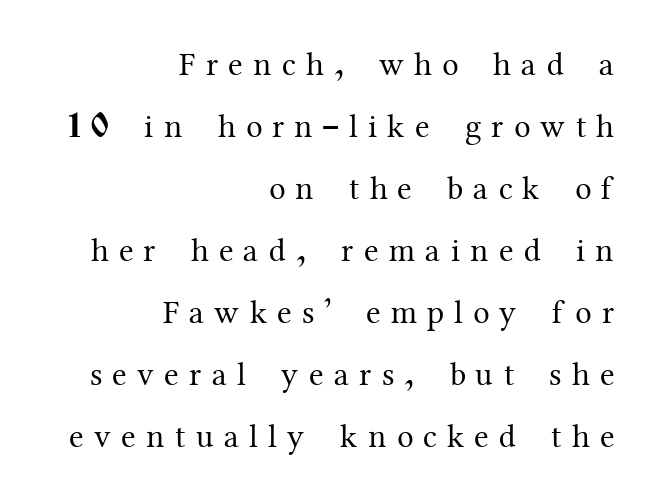
Italic: no, the glyphs are upright roman. The zone under the glyphs is completely vacant. Typographically, this falls in the serif category. Is this a fixed-width face? No — the glyphs have proportional, varying widths.
